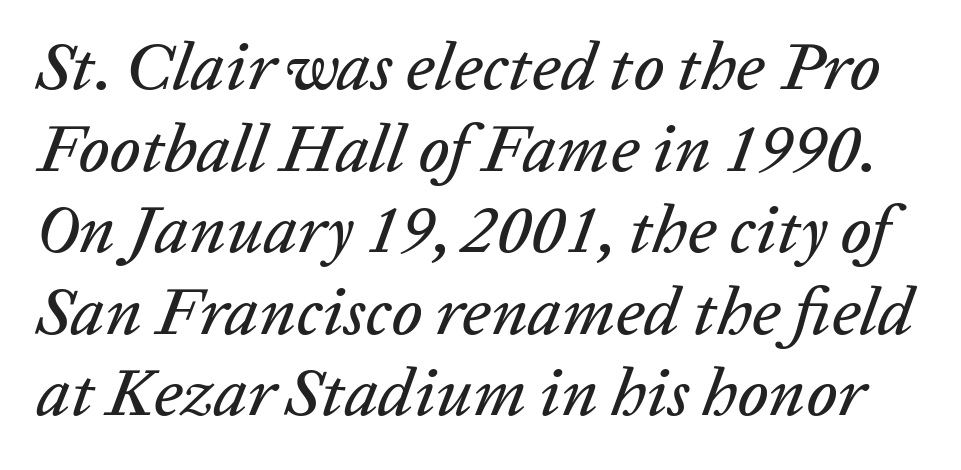
Q: Is the text italic (slanted)? A: Yes, it leans right by about 20 degrees.
Q: Is the text underlined? A: No.
Q: Is the spacing between letters normal or unusually wide? A: Normal.
Q: Width (condensed, normal, or wide)? A: Normal.
Q: Stroke contrast? A: Low.
Q: x-height? A: Medium.
Q: Monospaced? A: No.
